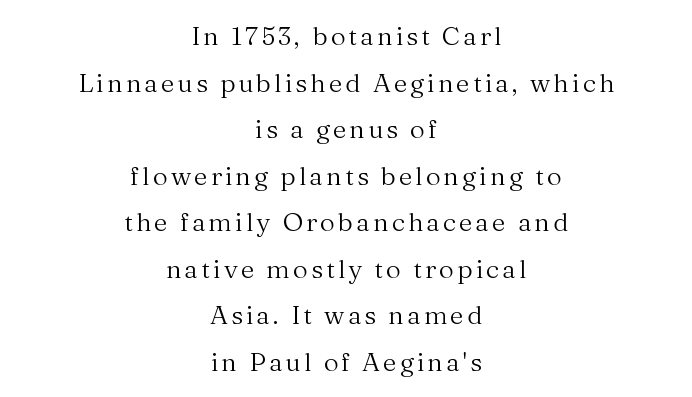
The image shows 26 px text type, upright; set centered, line spacing 1.79x, not underlined.
